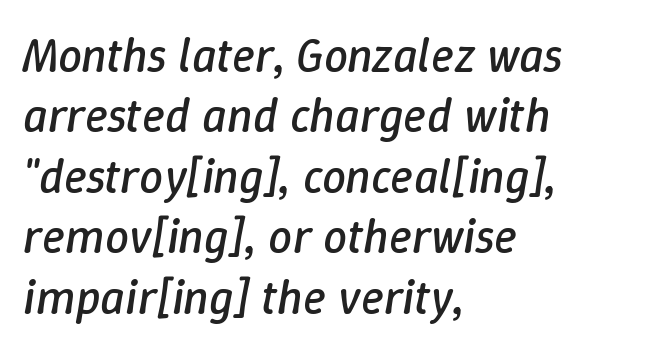
{"italic": "yes", "lean": "right", "slant_degrees": 9, "bold": "no", "weight": "regular", "width": "normal", "stroke_contrast": "low", "x_height": "medium", "monospaced": "no", "underline": "no", "align": "left", "line_spacing": "normal", "line_spacing_ratio": 1.26, "letter_spacing": "normal", "letter_spacing_em": 0.0, "glyph_px": 48}
